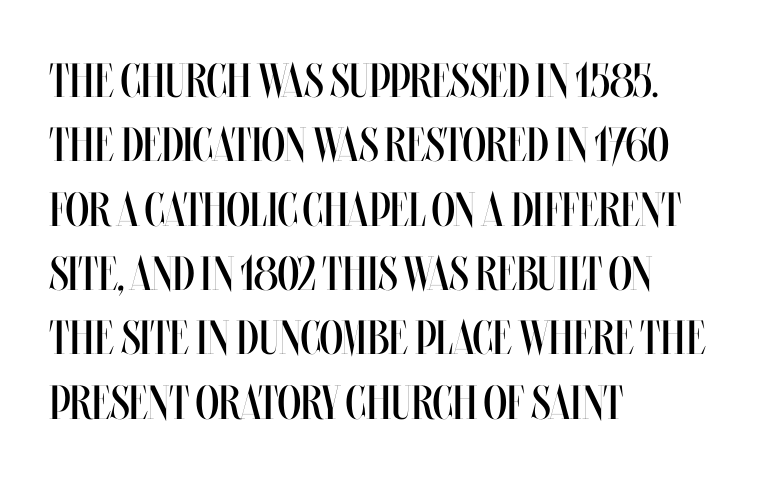
{"italic": "no", "bold": "no", "weight": "regular", "width": "condensed", "stroke_contrast": "medium", "x_height": "large", "monospaced": "no", "underline": "no", "align": "left", "line_spacing": "normal", "line_spacing_ratio": 1.34, "letter_spacing": "normal", "letter_spacing_em": 0.0, "glyph_px": 48}
